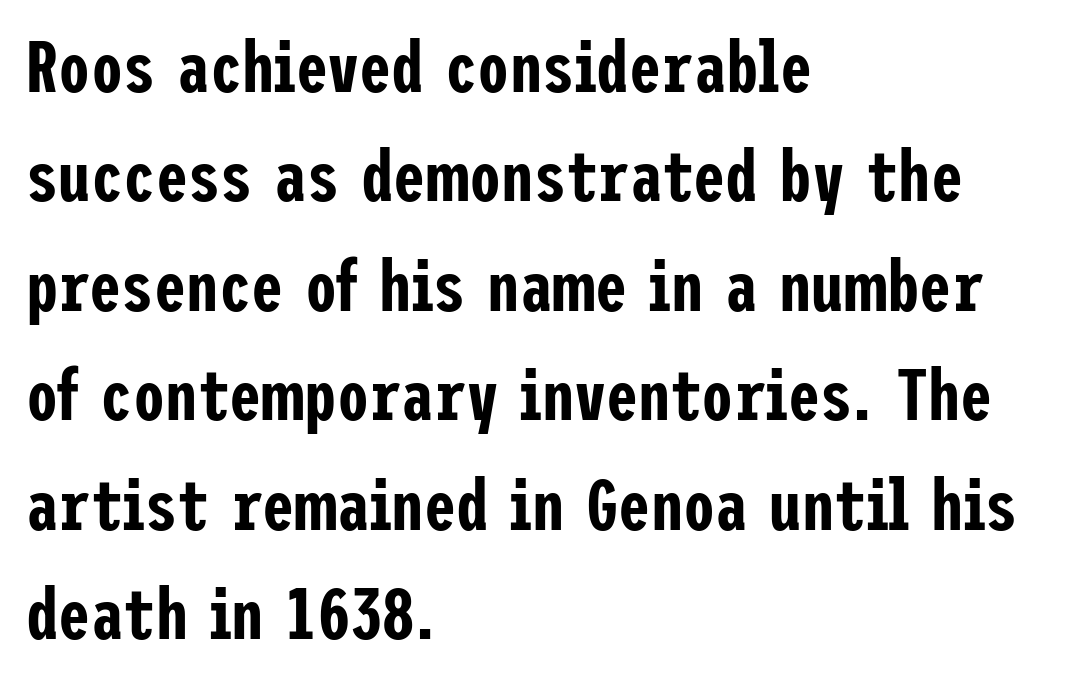
Q: Is the text italic (slanted)? A: No, it is upright.
Q: Is the typeface a serif or a sans-serif typeface? A: Sans-serif.
Q: Is the text underlined? A: No.
Q: How is the paragraph aligned? A: Left-aligned.
Q: Is the spacing between letters normal or unusually wide? A: Normal.
Q: Is the spacing between lines tight, normal or loose? A: Normal.
Q: Width (condensed, normal, or wide)? A: Condensed.
Q: Stroke contrast? A: Low.
Q: x-height? A: Medium.
